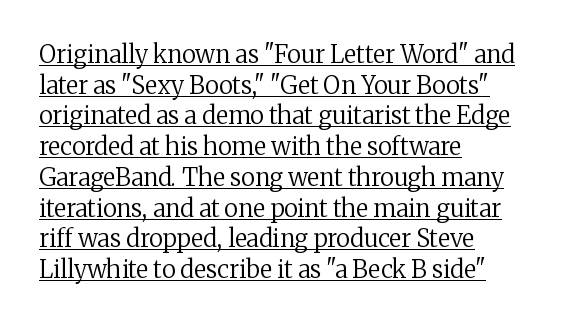
The image shows 24 px text type, upright; set left-aligned, normal line spacing (1.28x), normal letter spacing, underlined.
